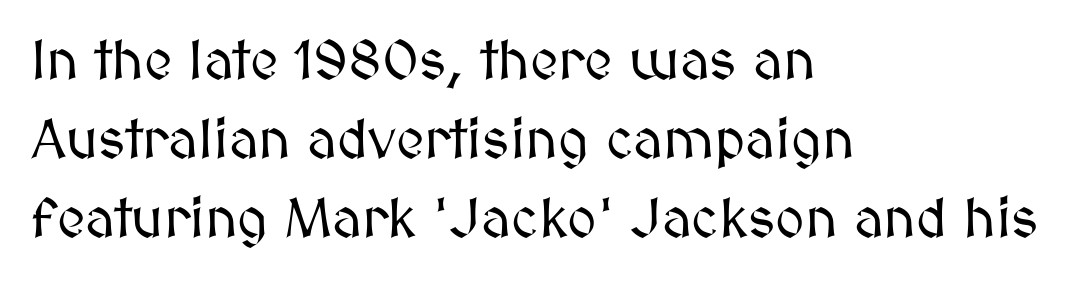
The typography opts for an upright posture over an oblique one. The area under the type is left untouched. These lines are rendered in a variable-pitch font. One-word summary of the alignment: left.
